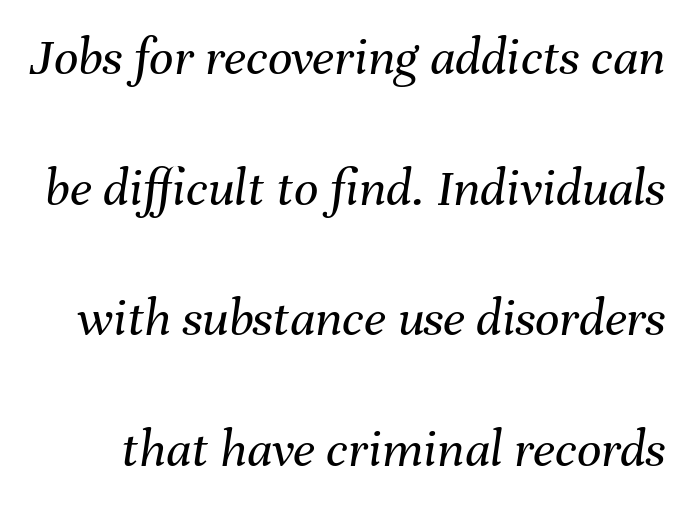
The font's italic variant was chosen for this text. These lines are rendered in a variable-pitch font. The strip under each line holds only bare page. Horizontal bands of white between lines are thick stripes. There is no visible air inserted between adjacent glyphs.
